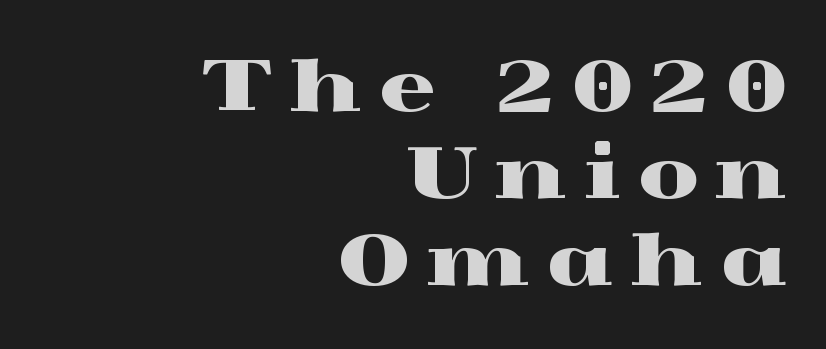
The letters are spread apart with noticeably loose tracking. This sample uses a serif face. Lines of text with bare space underneath. Baseline-to-baseline distance is the conventional proportion of letter height. These lines are set flush right with a ragged left edge. If you drew a line through each stem, it would be perfectly vertical.
